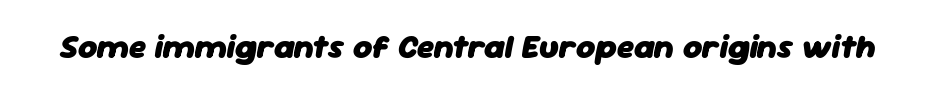
The tracking reads as untouched default to a designer's eye. Note the varied advance widths — an 'i' is clearly narrower than an 'm'. Its strokes are broad and dark, the hallmark of bold type. No word sits above an underline. Slanted lettering throughout.
